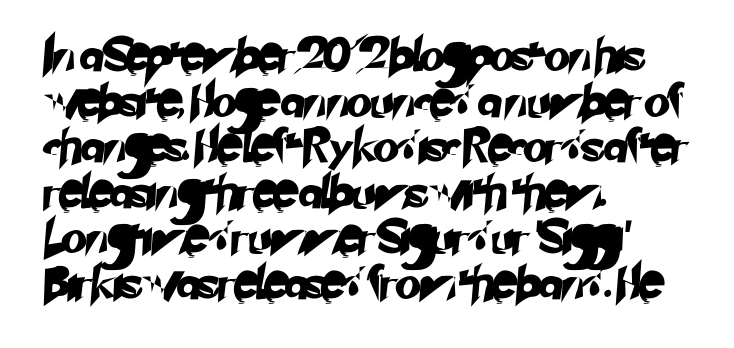
Q: Is the typeface a serif or a sans-serif typeface? A: Sans-serif.
Q: Is the text underlined? A: No.
Q: How is the paragraph aligned? A: Left-aligned.
Q: Is the spacing between letters normal or unusually wide? A: Normal.
Q: Is the spacing between lines tight, normal or loose? A: Normal.
Q: Width (condensed, normal, or wide)? A: Normal.
Q: Stroke contrast? A: Low.
Q: x-height? A: Small.
Q: Monospaced? A: No.
